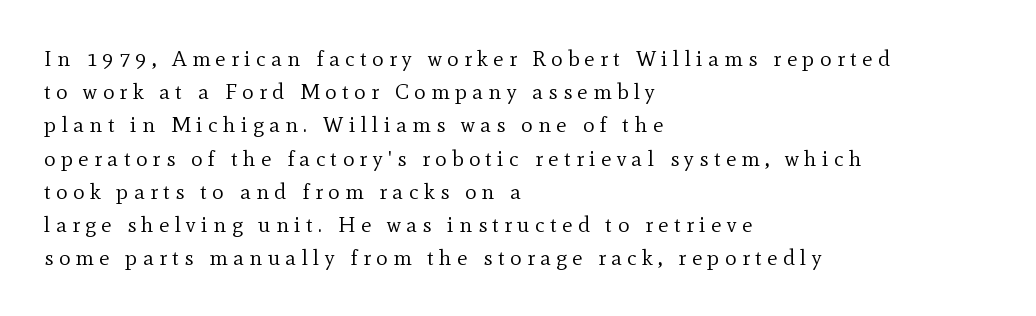
The letters stand straight up with perfectly vertical stems. Stems here are at most as thick as an everyday book face. Baseline-to-baseline distance is the conventional proportion of letter height. The line texture is sparse and dotted thanks to wide tracking. The space beneath each line is pristine and unruled.
